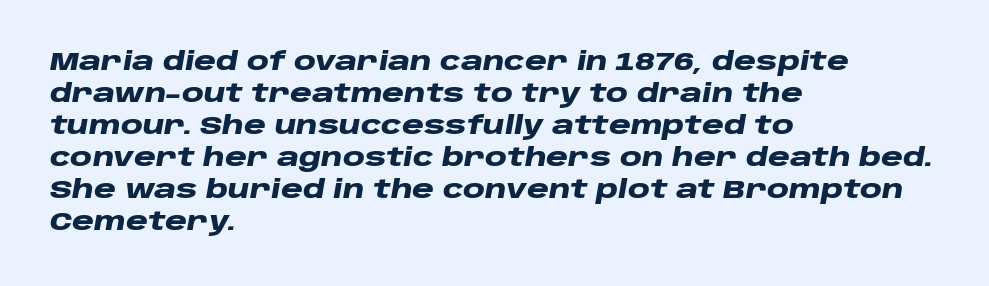
{"italic": "yes", "lean": "right", "slant_degrees": 10, "bold": "yes", "underline": "no", "align": "left", "line_spacing": "normal", "line_spacing_ratio": 1.28, "letter_spacing": "normal", "letter_spacing_em": 0.0, "glyph_px": 25}
